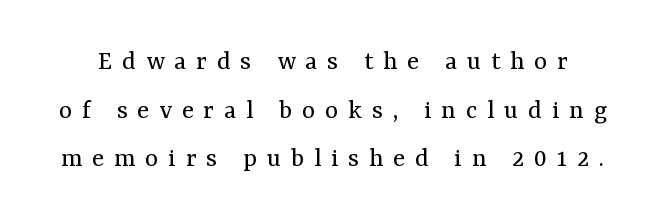
Quick note: not italic, upright. I'd call this a serif setting — the letters wear small feet. Look at the tracking — it's clearly loosened, letters drifting apart. Descender tails drop into unmarked territory. The face used here is proportionally spaced, like ordinary book or web type.
